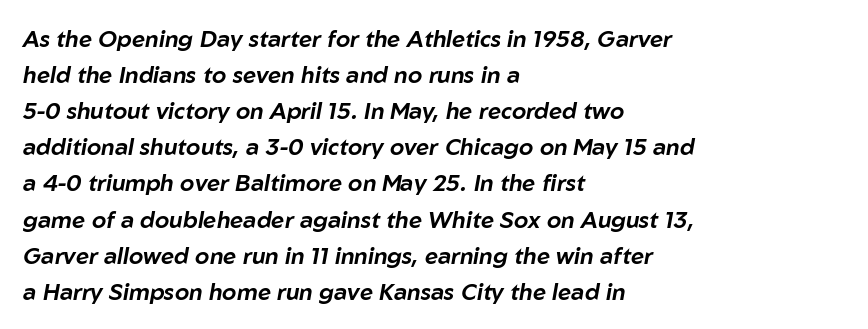
The zone under the glyphs is completely vacant. Compared with a centered layout, this one pins lines to the left instead. Observe the ordinary spacing: letters are neighbours, not strangers. Style check: oblique.
